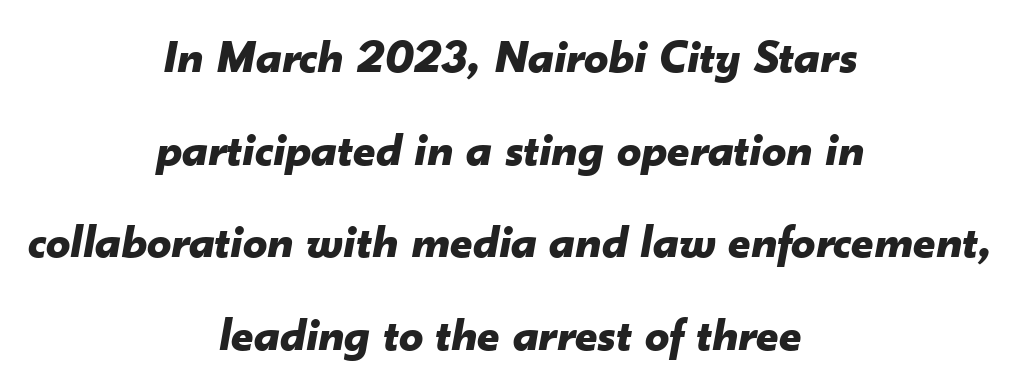
Q: Is the text bold? A: Yes.
Q: Is the text italic (slanted)? A: Yes, it leans right by about 10 degrees.
Q: Is the text underlined? A: No.
Q: How is the paragraph aligned? A: Centered.
Q: Is the spacing between letters normal or unusually wide? A: Normal.
Q: Is the spacing between lines tight, normal or loose? A: Loose.
Q: Width (condensed, normal, or wide)? A: Normal.
Q: Stroke contrast? A: Low.
Q: x-height? A: Small.
Q: Monospaced? A: No.
